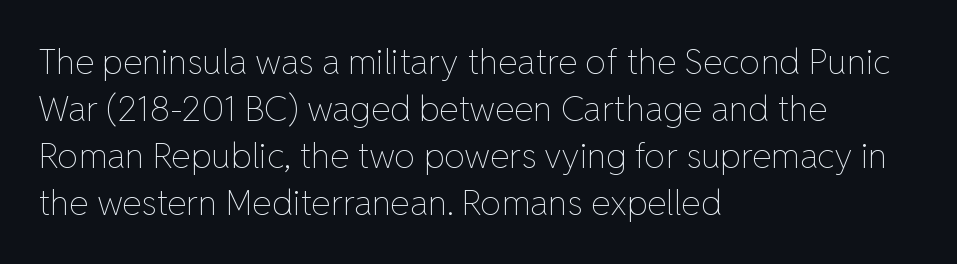
{"italic": "no", "bold": "no", "weight": "thin", "width": "normal", "stroke_contrast": "low", "x_height": "medium", "monospaced": "no", "underline": "no", "align": "left", "line_spacing": "normal", "line_spacing_ratio": 1.34, "letter_spacing": "normal", "letter_spacing_em": 0.0, "glyph_px": 35}
